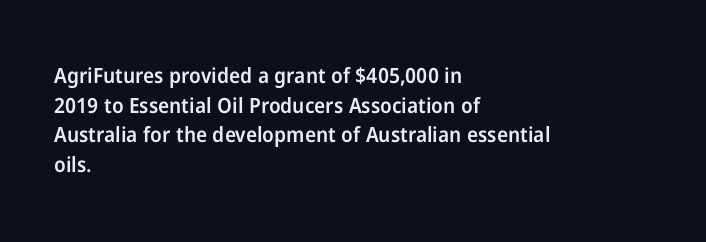
If you measured baseline to baseline, you'd find a middling distance. No italicization has been applied; the sample stays upright. If you drew a ruler down the left edge, every line would touch it. Has an underline been added? It has not. Semibold letterforms, between regular and bold. Here the glyphs are tracked normally, forming tight word shapes.
